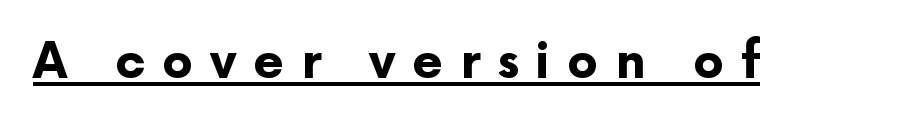
Q: Is the text bold? A: Yes.
Q: Is the text italic (slanted)? A: No, it is upright.
Q: Is the typeface a serif or a sans-serif typeface? A: Sans-serif.
Q: Is the text underlined? A: Yes.
Q: Is the spacing between letters normal or unusually wide? A: Unusually wide.
Q: Width (condensed, normal, or wide)? A: Normal.
Q: Stroke contrast? A: Low.
Q: x-height? A: Medium.
Q: Monospaced? A: No.
